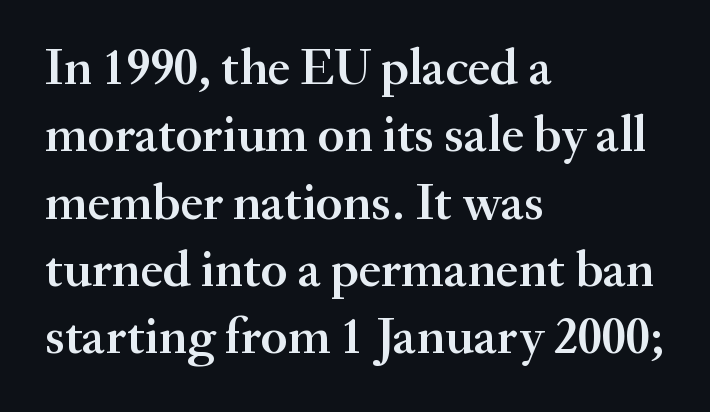
{"serif": "yes", "italic": "no", "bold": "semi", "weight": "semibold", "width": "normal", "stroke_contrast": "medium", "x_height": "small", "monospaced": "no", "underline": "no", "align": "left", "line_spacing": "normal", "line_spacing_ratio": 1.32, "letter_spacing": "normal", "letter_spacing_em": 0.0, "glyph_px": 51}
